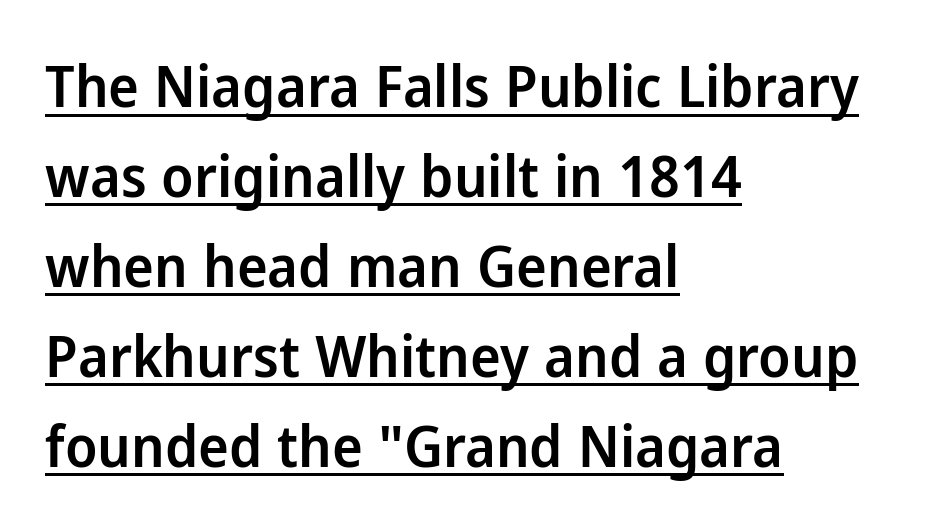
Ascenders rise straight up at ninety degrees. The passage shown is underscored from start to finish. Compared with a centered layout, this one pins lines to the left instead. Tracking here is standard; glyphs follow each other at the usual distance. The text was rendered using a sans face with plain stroke endings. Looks like regular typesetting: each glyph gets only the width it needs.
